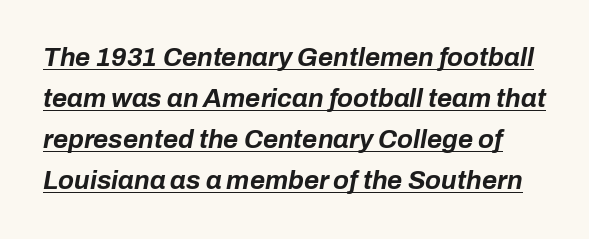
Q: Is the text bold? A: Yes.
Q: Is the text italic (slanted)? A: Yes, it leans right by about 10 degrees.
Q: Is the text underlined? A: Yes.
Q: Is the spacing between letters normal or unusually wide? A: Normal.
Q: Is the spacing between lines tight, normal or loose? A: Normal.
